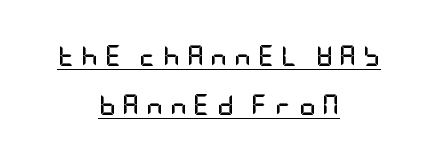
{"italic": "no", "bold": "yes", "underline": "yes", "align": "center", "line_spacing": "loose", "line_spacing_ratio": 2.35, "letter_spacing": "wide", "letter_spacing_em": 0.31, "glyph_px": 21}
